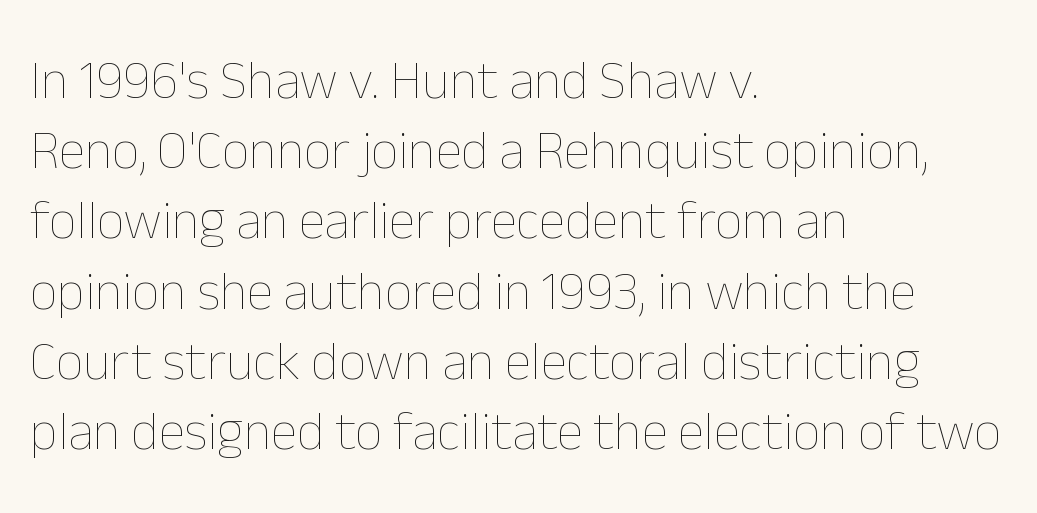
Line starts are locked; line ends wander. Honestly, the letter spacing is just normal — you wouldn't notice it. Normally led — the rows are evenly, conventionally spaced. Stems and bowls with no extra thickness — not bold. The letters advance in unequal steps, a hallmark of proportional type.
